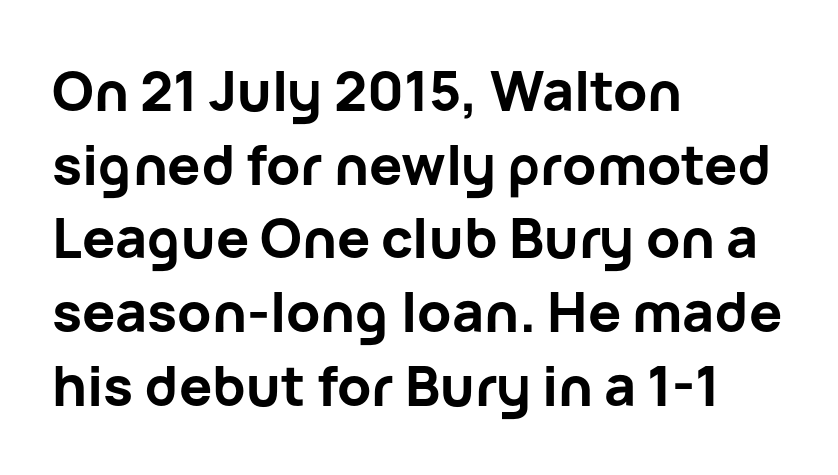
Q: Is the text bold? A: Yes.
Q: Is the text italic (slanted)? A: No, it is upright.
Q: Is the typeface a serif or a sans-serif typeface? A: Sans-serif.
Q: Is the text underlined? A: No.
Q: How is the paragraph aligned? A: Left-aligned.
Q: Is the spacing between letters normal or unusually wide? A: Normal.
Q: Is the spacing between lines tight, normal or loose? A: Normal.
Q: Width (condensed, normal, or wide)? A: Normal.
Q: Stroke contrast? A: Low.
Q: x-height? A: Medium.
Q: Monospaced? A: No.
